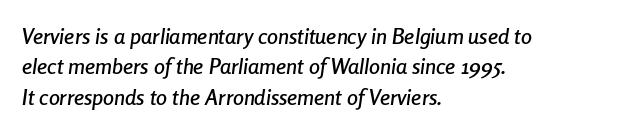
Q: Is the text italic (slanted)? A: Yes, it leans right by about 8 degrees.
Q: Is the text underlined? A: No.
Q: How is the paragraph aligned? A: Left-aligned.
Q: Is the spacing between letters normal or unusually wide? A: Normal.
Q: Is the spacing between lines tight, normal or loose? A: Normal.
